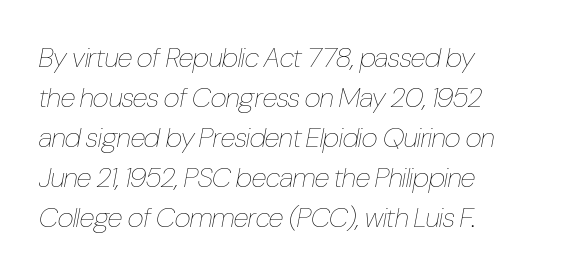
Q: Is the text bold? A: No.
Q: Is the text italic (slanted)? A: Yes, it leans right by about 10 degrees.
Q: Is the text underlined? A: No.
Q: Is the spacing between letters normal or unusually wide? A: Normal.
Q: Is the spacing between lines tight, normal or loose? A: Normal.
Q: Width (condensed, normal, or wide)? A: Condensed.
Q: Stroke contrast? A: Low.
Q: x-height? A: Medium.
Q: Monospaced? A: No.
